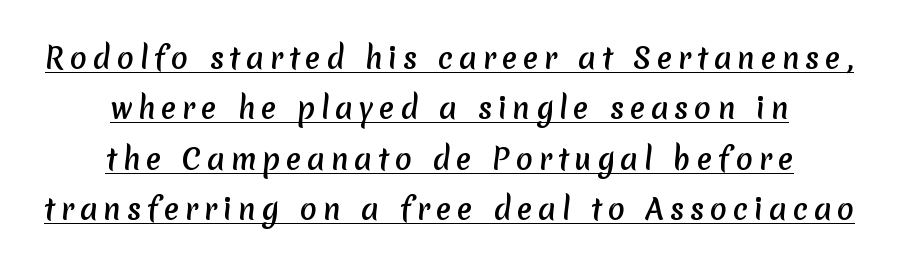
{"serif": "no", "bold": "yes", "weight": "semibold", "width": "normal", "stroke_contrast": "low", "x_height": "medium", "monospaced": "no", "underline": "yes", "align": "center", "line_spacing_ratio": 1.8, "letter_spacing": "wide", "letter_spacing_em": 0.21, "glyph_px": 28}
